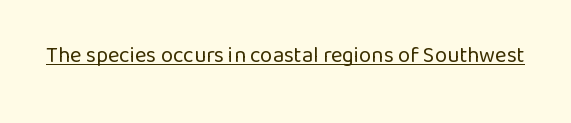
Does a line run under the words? Yes, clearly. Each word holds together tightly as a unit, with standard inter-letter gaps. When letters stand straight like this, we call the style roman or upright. Compared with a typical body face, this is equally light or lighter still.
